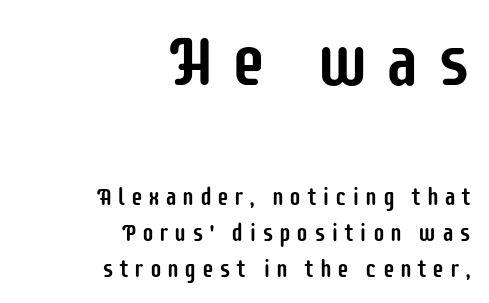
Q: Is the text italic (slanted)? A: No, it is upright.
Q: Is the typeface a serif or a sans-serif typeface? A: Sans-serif.
Q: Is the text underlined? A: No.
Q: How is the paragraph aligned? A: Right-aligned.
Q: Is the spacing between letters normal or unusually wide? A: Unusually wide.
Q: Is the spacing between lines tight, normal or loose? A: Normal.
Q: Which block of text is set in a larger size, the first (top) or the second (bottom)? A: The first (top) one.
Q: Width (condensed, normal, or wide)? A: Condensed.
Q: Stroke contrast? A: Low.
Q: x-height? A: Large.
Q: Monospaced? A: No.
